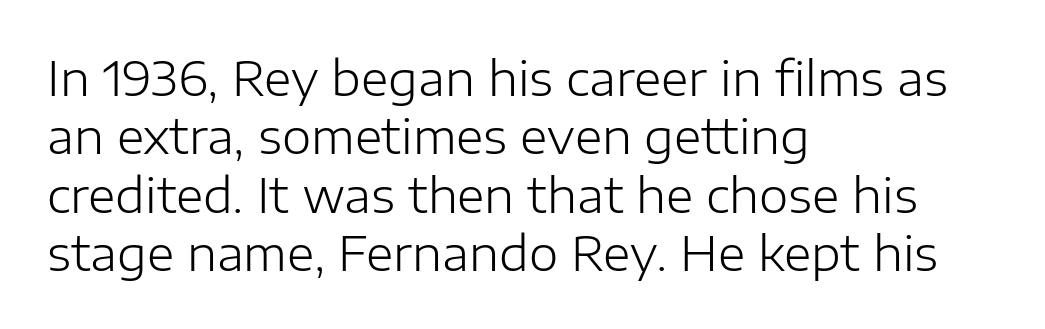
One-word summary of the alignment: left. Is the type heavy? It reads as light-to-regular instead. Ascenders rise straight up at ninety degrees. The zone under the glyphs is completely vacant.
